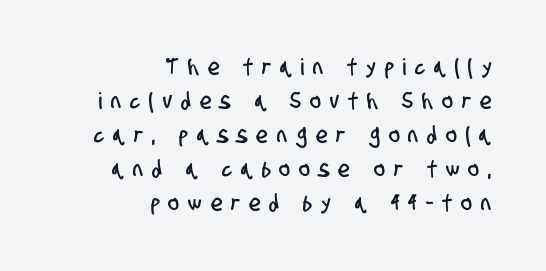
{"underline": "no", "align": "right", "line_spacing": "normal", "line_spacing_ratio": 1.48, "letter_spacing": "wide", "letter_spacing_em": 0.4, "glyph_px": 23}
